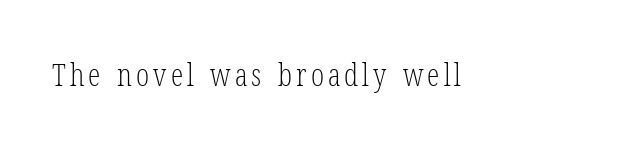
The letters advance in unequal steps, a hallmark of proportional type. Lines of text with bare space underneath. This is the regular roman posture of the typeface. On a weight scale, this lands at 450 or below. Yep, those are serifs on the letters.
